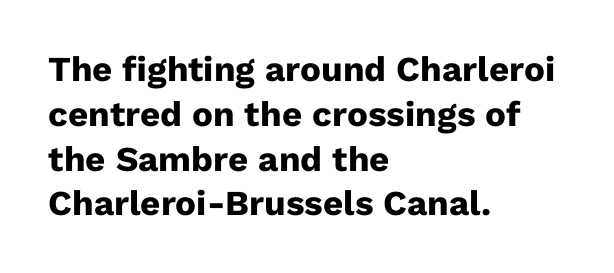
{"serif": "no", "italic": "no", "bold": "yes", "weight": "heavy", "width": "normal", "stroke_contrast": "low", "x_height": "medium", "monospaced": "no", "underline": "no", "align": "left", "line_spacing": "normal", "line_spacing_ratio": 1.28, "letter_spacing": "normal", "letter_spacing_em": 0.0, "glyph_px": 35}
